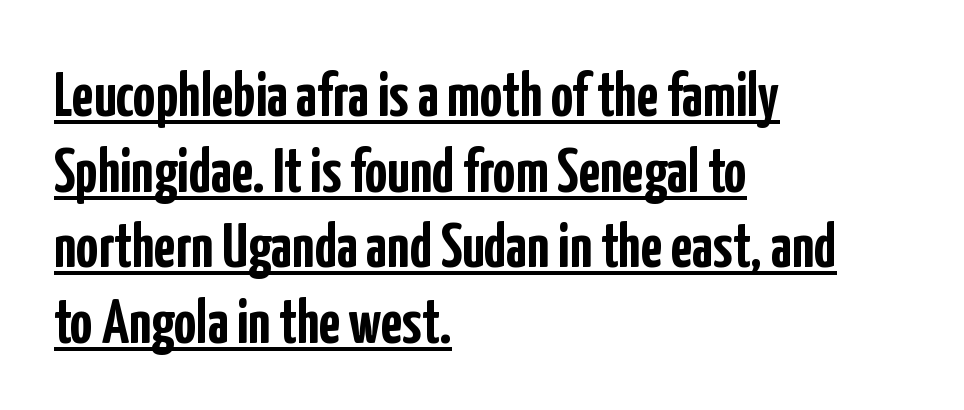
{"serif": "no", "italic": "no", "bold": "yes", "weight": "semibold", "width": "condensed", "stroke_contrast": "low", "x_height": "medium", "monospaced": "no", "underline": "yes", "align": "left", "line_spacing_ratio": 1.22, "letter_spacing": "normal", "letter_spacing_em": 0.0, "glyph_px": 62}
